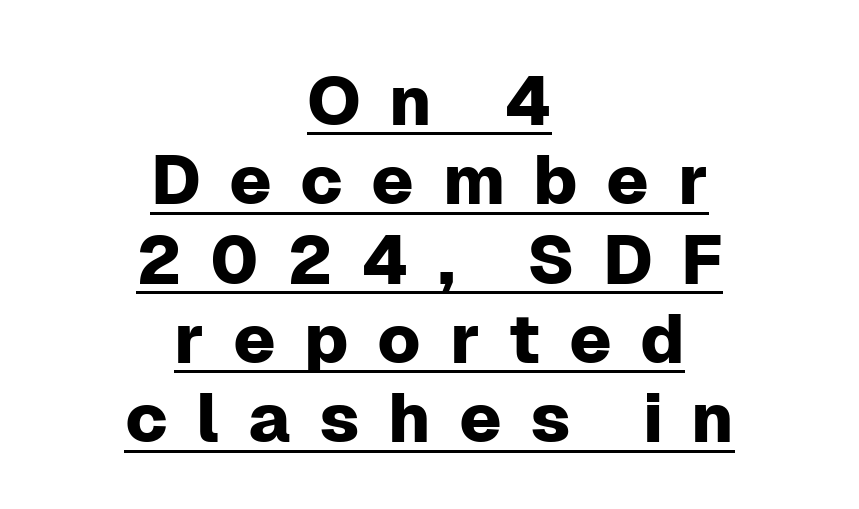
Q: Is the text italic (slanted)? A: No, it is upright.
Q: Is the typeface a serif or a sans-serif typeface? A: Sans-serif.
Q: Is the text underlined? A: Yes.
Q: How is the paragraph aligned? A: Centered.
Q: Is the spacing between letters normal or unusually wide? A: Unusually wide.
Q: Is the spacing between lines tight, normal or loose? A: Tight.
Q: Width (condensed, normal, or wide)? A: Normal.
Q: Stroke contrast? A: Low.
Q: x-height? A: Medium.
Q: Monospaced? A: No.
